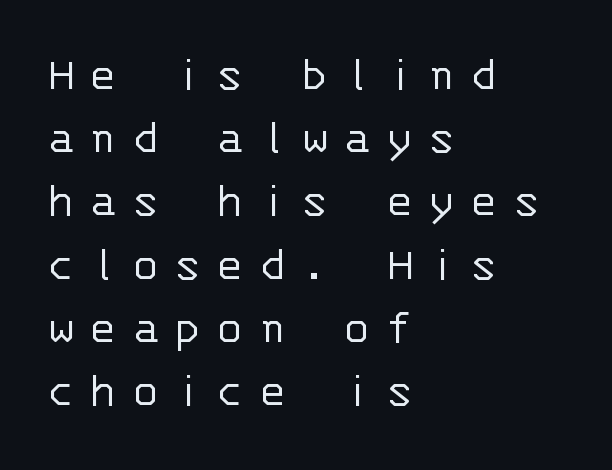
Q: Is the text bold? A: No.
Q: Is the text italic (slanted)? A: No, it is upright.
Q: Is the typeface a serif or a sans-serif typeface? A: Sans-serif.
Q: Is the text underlined? A: No.
Q: How is the paragraph aligned? A: Left-aligned.
Q: Is the spacing between letters normal or unusually wide? A: Unusually wide.
Q: Width (condensed, normal, or wide)? A: Normal.
Q: Stroke contrast? A: Low.
Q: x-height? A: Large.
Q: Monospaced? A: Yes.
